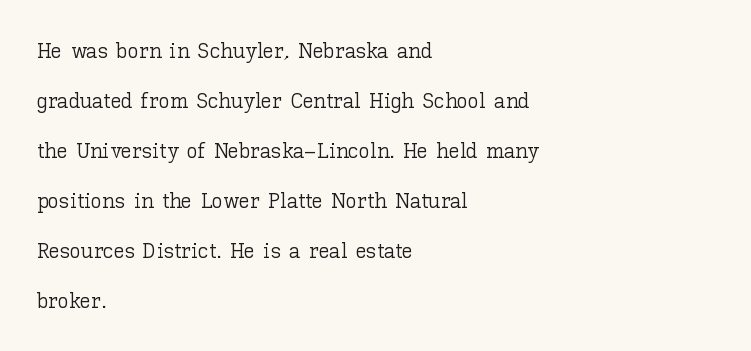
Q: Is the text bold? A: No.
Q: Is the text italic (slanted)? A: No, it is upright.
Q: Is the text underlined? A: No.
Q: How is the paragraph aligned? A: Left-aligned.
Q: Is the spacing between letters normal or unusually wide? A: Normal.
Q: Is the spacing between lines tight, normal or loose? A: Loose.
